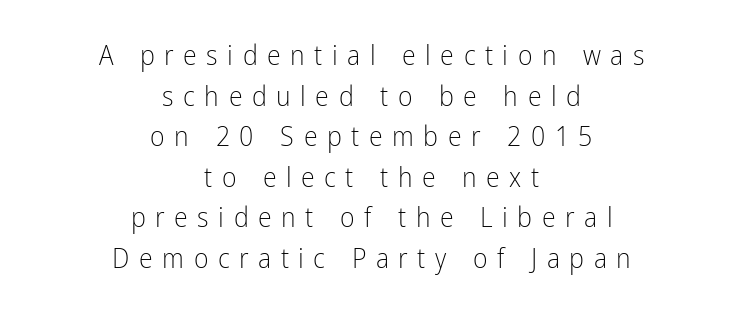
{"serif": "no", "italic": "no", "bold": "no", "weight": "light", "width": "condensed", "stroke_contrast": "low", "x_height": "medium", "monospaced": "no", "underline": "no", "align": "center", "line_spacing": "normal", "line_spacing_ratio": 1.45, "letter_spacing": "wide", "letter_spacing_em": 0.34, "glyph_px": 28}
